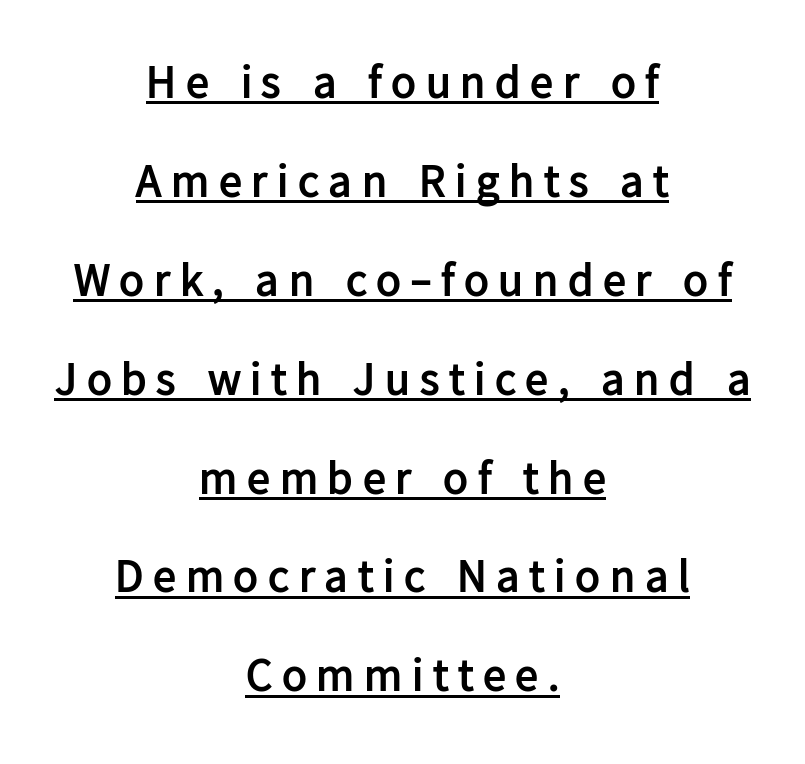
The image shows 46 px semibold sans-serif type, upright; set centered, loose line spacing (2.15x), unusually wide letter spacing (+0.21 em), underlined; low stroke contrast and a medium x-height.
